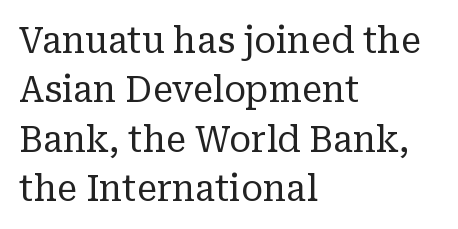
{"serif": "yes", "italic": "no", "bold": "no", "weight": "regular", "width": "normal", "stroke_contrast": "low", "x_height": "medium", "monospaced": "no", "underline": "no", "align": "left", "line_spacing": "normal", "line_spacing_ratio": 1.37, "letter_spacing": "normal", "letter_spacing_em": 0.0, "glyph_px": 36}
